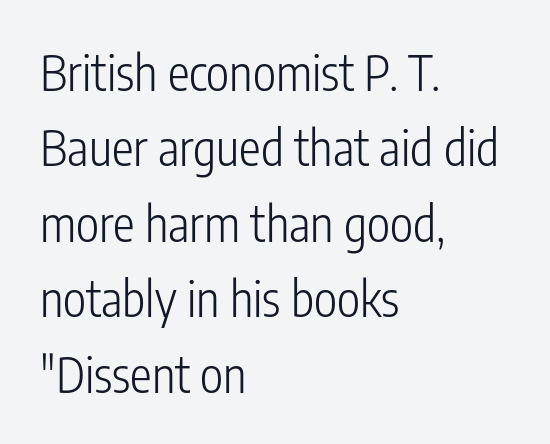
{"serif": "no", "italic": "no", "bold": "no", "weight": "light", "width": "condensed", "stroke_contrast": "low", "x_height": "medium", "monospaced": "no", "underline": "no", "align": "left", "line_spacing": "normal", "line_spacing_ratio": 1.54, "letter_spacing": "normal", "letter_spacing_em": 0.0, "glyph_px": 49}
